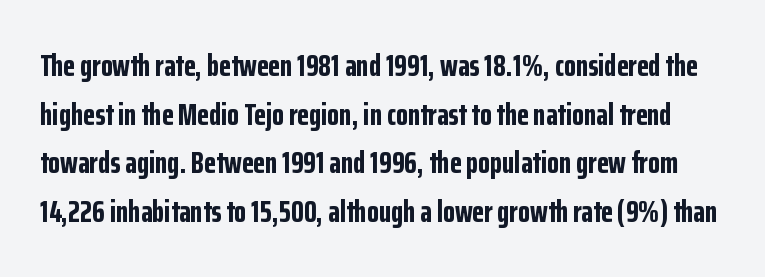
{"serif": "no", "italic": "no", "bold": "yes", "weight": "bold", "width": "condensed", "stroke_contrast": "low", "x_height": "medium", "monospaced": "no", "underline": "no", "line_spacing": "normal", "line_spacing_ratio": 1.57, "letter_spacing": "normal", "letter_spacing_em": 0.0, "glyph_px": 31}
